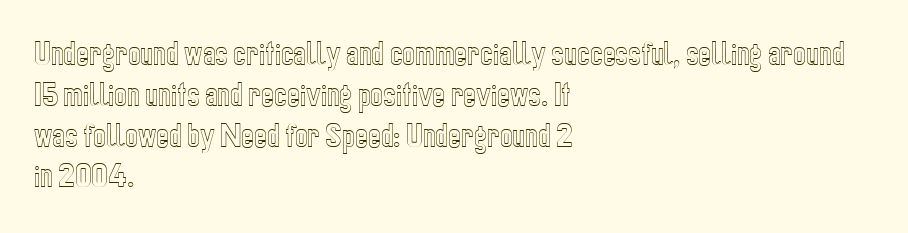
Q: Is the text italic (slanted)? A: No, it is upright.
Q: Is the text underlined? A: No.
Q: How is the paragraph aligned? A: Left-aligned.
Q: Is the spacing between letters normal or unusually wide? A: Normal.
Q: Is the spacing between lines tight, normal or loose? A: Normal.
